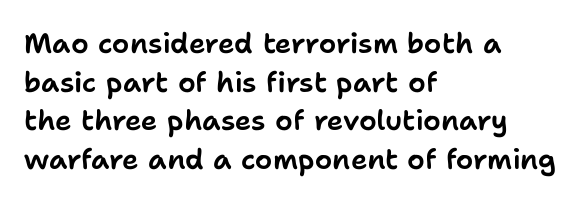
{"serif": "no", "italic": "no", "width": "normal", "stroke_contrast": "low", "x_height": "medium", "monospaced": "no", "underline": "no", "align": "left", "line_spacing": "normal", "line_spacing_ratio": 1.38, "letter_spacing": "normal", "letter_spacing_em": 0.0, "glyph_px": 28}
